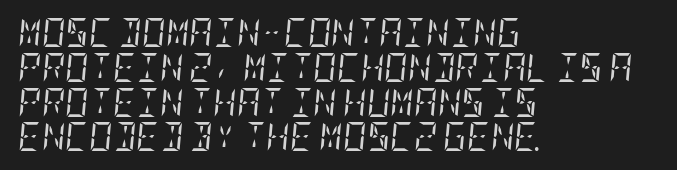
{"serif": "yes", "italic": "yes", "lean": "right", "slant_degrees": 5, "bold": "no", "weight": "regular", "width": "condensed", "stroke_contrast": "low", "x_height": "large", "underline": "no", "align": "left", "line_spacing_ratio": 1.2, "letter_spacing": "normal", "letter_spacing_em": 0.0, "glyph_px": 29}
